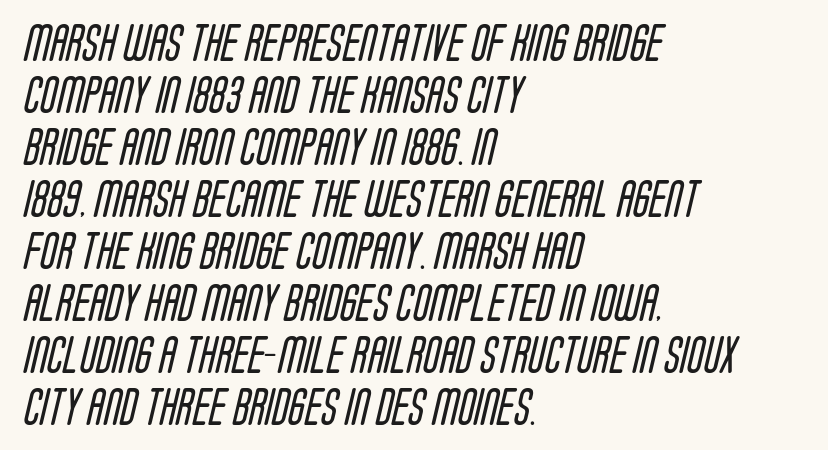
Is the type heavy? It reads as light-to-regular instead. Nobody touched the tracking dial on this one. Honestly, there is no underline to notice here at all. Short and long lines alike share a common starting point at left. The line-height multiplier appears to be the usual default. The passage shown is typeset with a sans-serif family.
